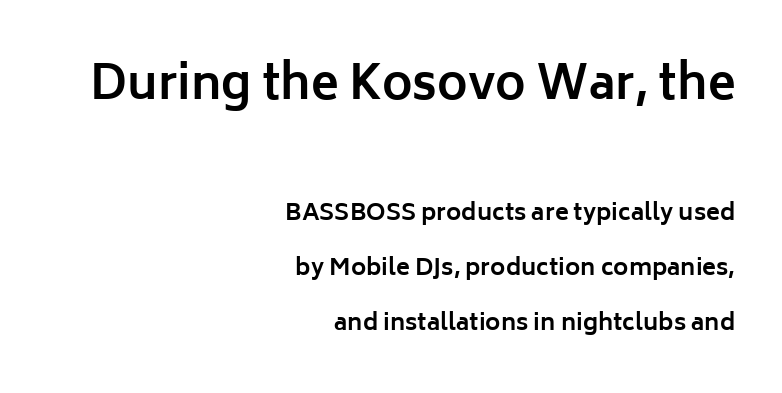
The image shows 46 px bold sans-serif type, upright; set right-aligned, loose line spacing (2.39x), normal letter spacing, not underlined; the first (top) block is 2.0x larger; low stroke contrast and a medium x-height.
